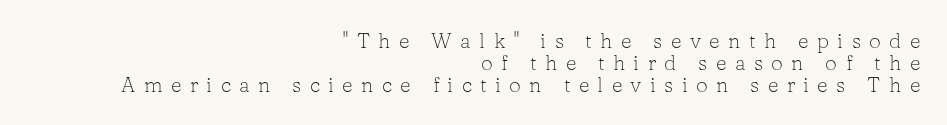
{"italic": "no", "bold": "no", "underline": "no", "align": "right", "line_spacing": "tight", "line_spacing_ratio": 1.04, "letter_spacing": "wide", "letter_spacing_em": 0.4, "glyph_px": 21}
